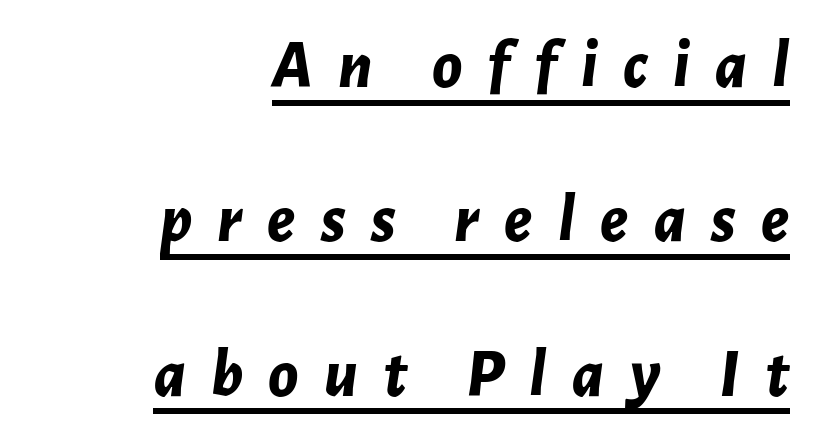
{"italic": "yes", "lean": "right", "slant_degrees": 7, "bold": "yes", "weight": "bold", "width": "normal", "stroke_contrast": "low", "x_height": "medium", "monospaced": "no", "underline": "yes", "align": "right", "line_spacing": "loose", "line_spacing_ratio": 2.27, "letter_spacing": "wide", "letter_spacing_em": 0.37, "glyph_px": 68}
